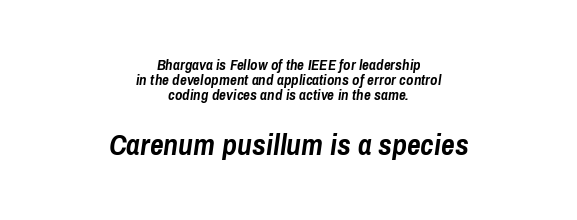
{"italic": "yes", "lean": "right", "slant_degrees": 8, "bold": "yes", "weight": "semibold", "width": "condensed", "stroke_contrast": "low", "x_height": "medium", "monospaced": "no", "underline": "no", "align": "center", "line_spacing": "tight", "line_spacing_ratio": 1.01, "letter_spacing": "normal", "letter_spacing_em": 0.0, "larger_block": "second", "size_ratio": 2.0, "glyph_px": 30}
